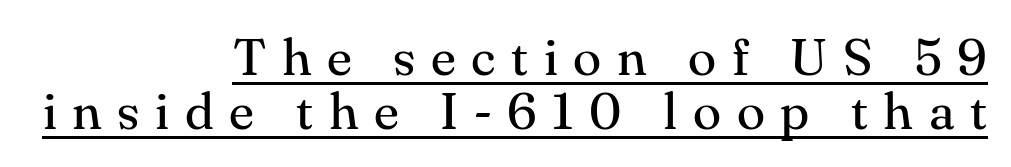
{"serif": "yes", "italic": "no", "bold": "no", "weight": "regular", "width": "normal", "stroke_contrast": "medium", "x_height": "small", "monospaced": "no", "underline": "yes", "align": "right", "line_spacing": "tight", "line_spacing_ratio": 1.03, "letter_spacing": "wide", "letter_spacing_em": 0.3, "glyph_px": 52}
